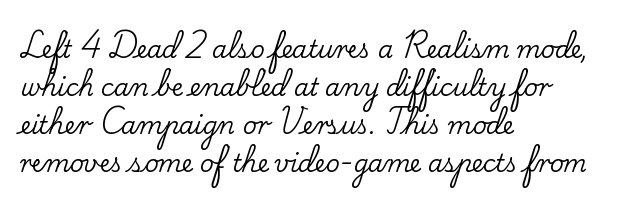
The image shows 24 px text type; set left-aligned, normal line spacing (1.59x), normal letter spacing, not underlined.
